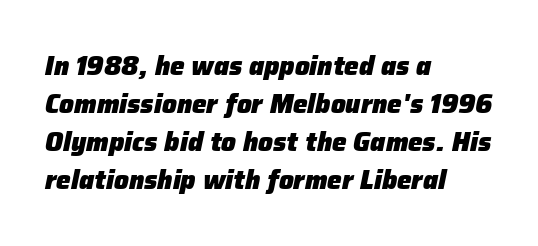
Yep, that's italic — everything's leaning. Normally led — the rows are evenly, conventionally spaced. The letterforms sit shoulder to shoulder at normal distance. These lines stack with their left ends in a neat column. Underlining? Definitely not there.
